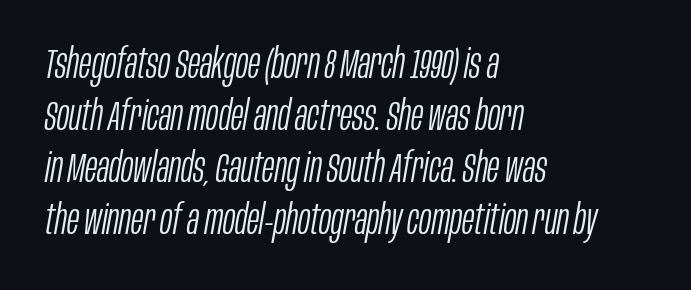
The image shows 41 px light, condensed type, italic (leaning right); set left-aligned, normal line spacing (1.27x), normal letter spacing, not underlined; low stroke contrast and a large x-height.
